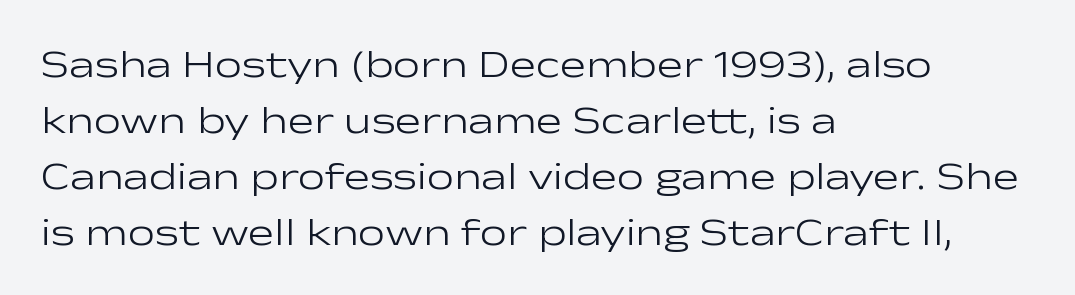
No extra tracking has been applied to these lines. The cut favours lightness, reaching ordinary text weight at its darkest. The baseline area is clear. When letters stand straight like this, we call the style roman or upright. Visually the block forms a straight wall on the left and a jagged coastline on the right.
